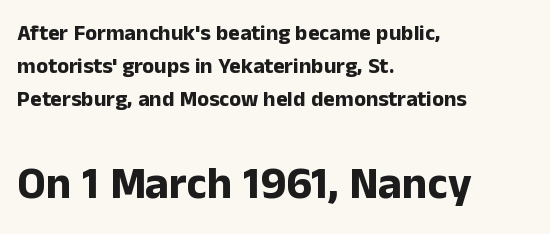
{"serif": "no", "italic": "no", "bold": "yes", "weight": "bold", "width": "normal", "stroke_contrast": "low", "x_height": "medium", "monospaced": "no", "underline": "no", "align": "left", "line_spacing": "normal", "line_spacing_ratio": 1.5, "letter_spacing": "normal", "letter_spacing_em": 0.0, "larger_block": "second", "size_ratio": 2.05, "glyph_px": 45}
